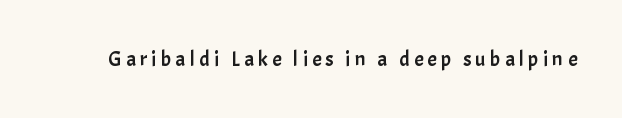
The string is rendered with underlining switched off. Does extra space separate the letters? Yes, quite a lot of it. Quick note: not italic, upright.
